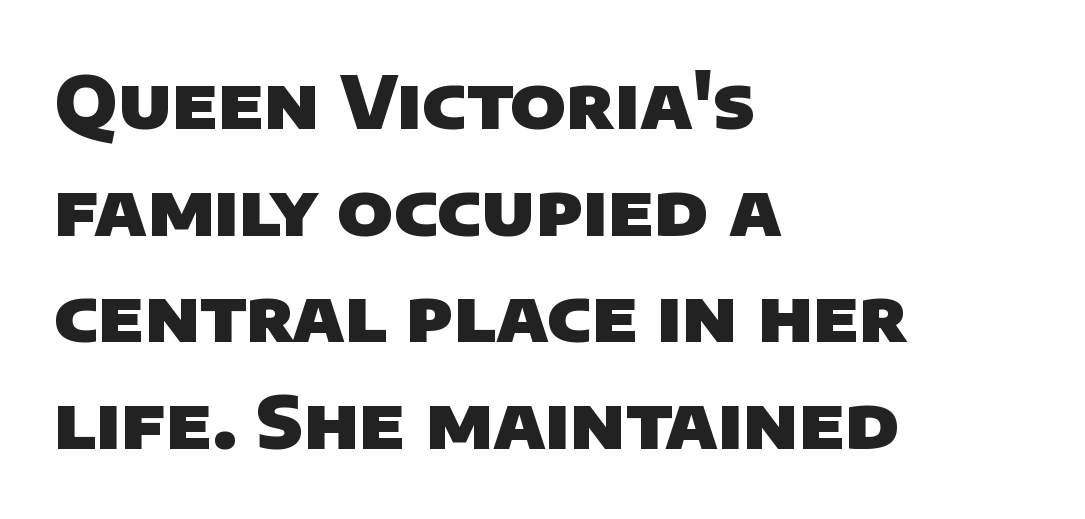
{"serif": "no", "bold": "yes", "weight": "heavy", "width": "normal", "stroke_contrast": "low", "x_height": "large", "monospaced": "no", "underline": "no", "align": "left", "line_spacing": "normal", "line_spacing_ratio": 1.48, "letter_spacing": "normal", "letter_spacing_em": 0.0, "glyph_px": 72}
